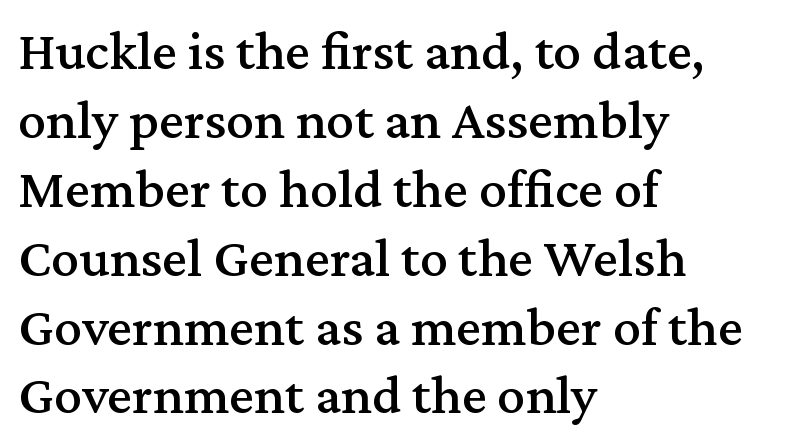
The image shows 56 px serif type, upright; set left-aligned, line spacing 1.23x, normal letter spacing, not underlined; medium stroke contrast and a medium x-height.
